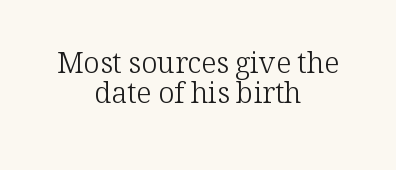
The image shows 29 px light serif type, upright; set centered, tight line spacing (1.03x), normal letter spacing, not underlined; low stroke contrast and a medium x-height.
